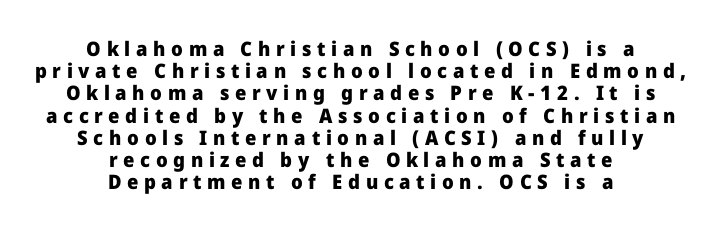
{"italic": "no", "bold": "yes", "underline": "no", "align": "center", "line_spacing": "tight", "line_spacing_ratio": 1.11, "letter_spacing": "wide", "letter_spacing_em": 0.28, "glyph_px": 20}
